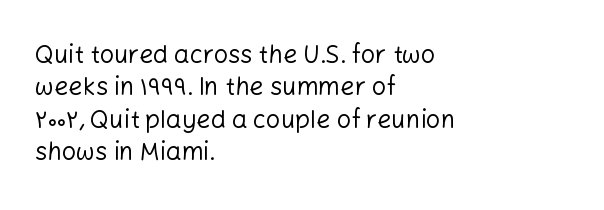
The image shows 25 px text type, upright; set left-aligned, normal line spacing (1.3x), normal letter spacing, not underlined.
